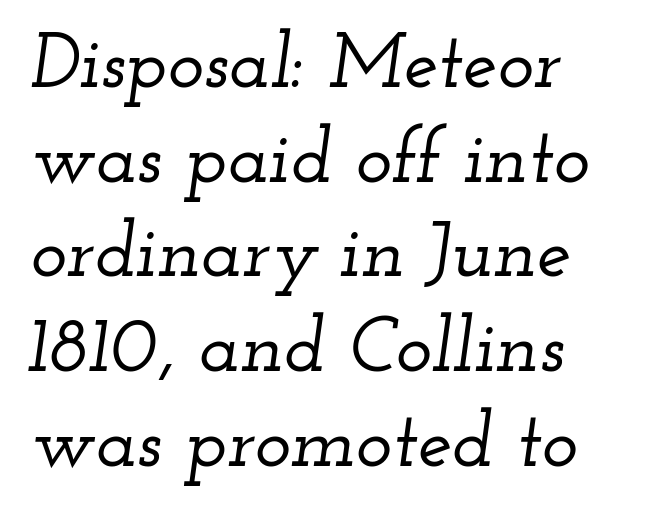
Looks like regular typesetting: each glyph gets only the width it needs. Plain, unruled lines of type. Quick note: italic. Leftover space on each line is placed entirely after the last word. A typesetter would label this face a serif.
